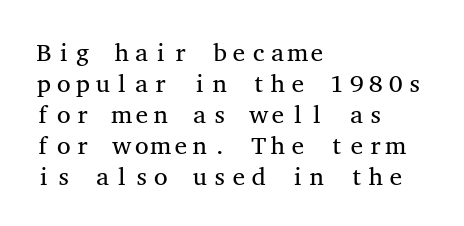
Q: Is the text bold? A: No.
Q: Is the text italic (slanted)? A: No, it is upright.
Q: Is the text underlined? A: No.
Q: How is the paragraph aligned? A: Left-aligned.
Q: Is the spacing between letters normal or unusually wide? A: Normal.
